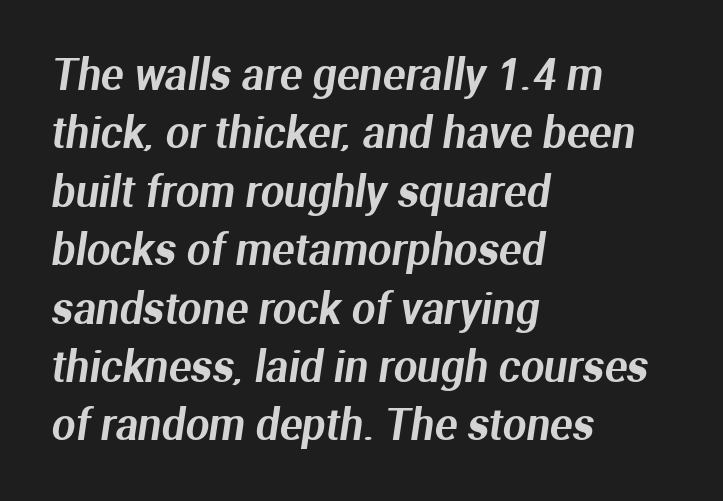
{"serif": "no", "width": "normal", "stroke_contrast": "medium", "x_height": "medium", "monospaced": "no", "underline": "no", "align": "left", "line_spacing": "normal", "line_spacing_ratio": 1.39, "letter_spacing": "normal", "letter_spacing_em": 0.0, "glyph_px": 42}
